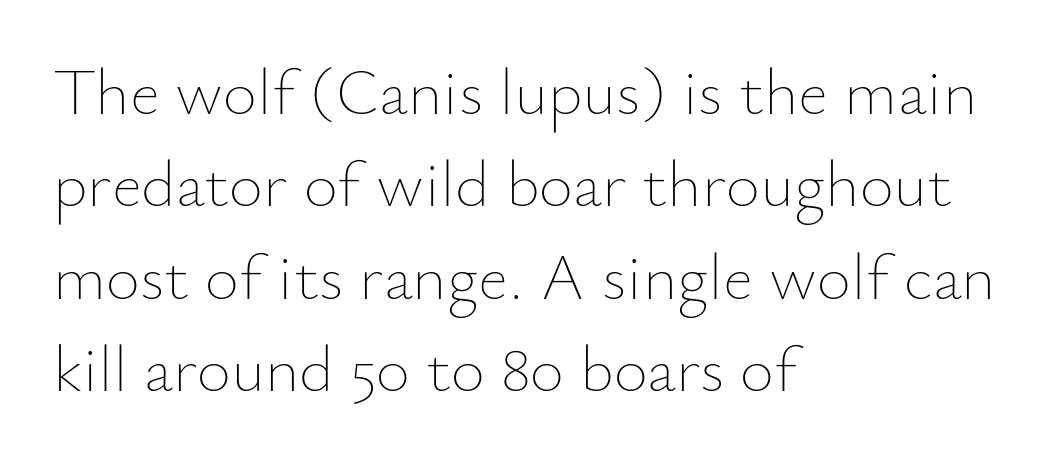
The image shows 66 px thin type, upright; set left-aligned, normal line spacing (1.4x), normal letter spacing, not underlined; low stroke contrast and a small x-height.
